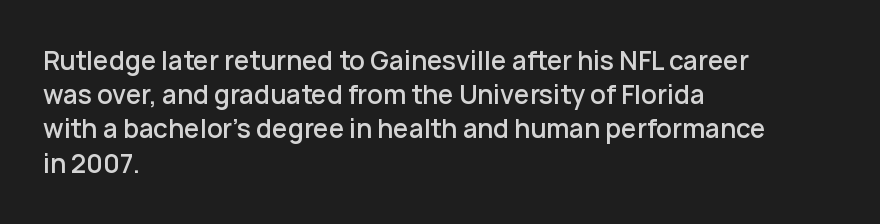
Q: Is the text bold? A: Semi-bold.
Q: Is the text italic (slanted)? A: No, it is upright.
Q: Is the text underlined? A: No.
Q: How is the paragraph aligned? A: Left-aligned.
Q: Is the spacing between letters normal or unusually wide? A: Normal.
Q: Is the spacing between lines tight, normal or loose? A: Normal.
